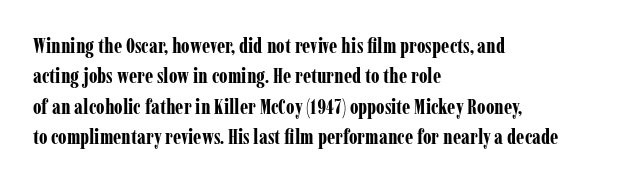
Q: Is the text bold? A: Yes.
Q: Is the text italic (slanted)? A: No, it is upright.
Q: Is the text underlined? A: No.
Q: How is the paragraph aligned? A: Left-aligned.
Q: Is the spacing between letters normal or unusually wide? A: Normal.
Q: Is the spacing between lines tight, normal or loose? A: Normal.
